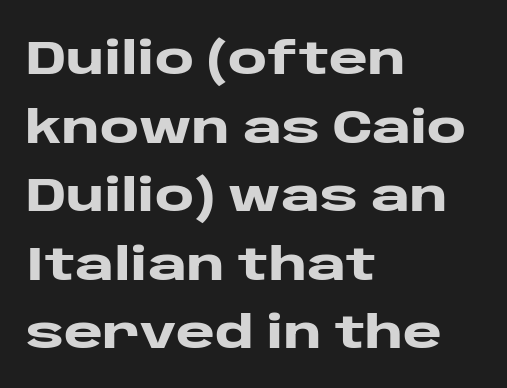
The image shows 47 px heavy, wide sans-serif type, upright; set left-aligned, normal line spacing (1.46x), normal letter spacing, not underlined; low stroke contrast and a large x-height.
